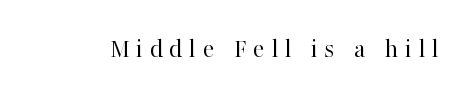
{"italic": "no", "bold": "no", "underline": "no", "letter_spacing": "wide", "letter_spacing_em": 0.25, "glyph_px": 27}
